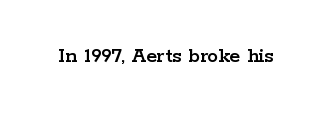
{"italic": "no", "underline": "no", "letter_spacing": "normal", "letter_spacing_em": 0.0, "glyph_px": 22}
